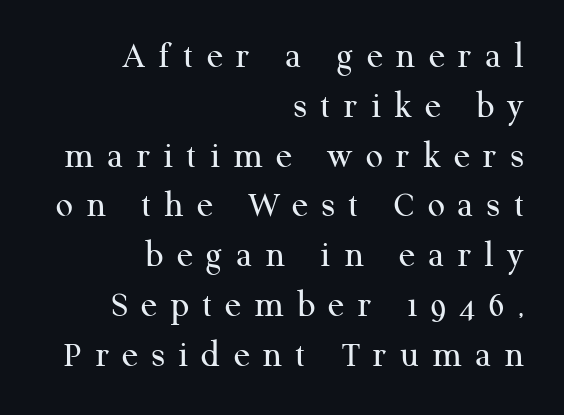
The image shows 38 px regular-weight serif type, upright; set right-aligned, normal line spacing (1.31x), unusually wide letter spacing (+0.34 em), not underlined; medium stroke contrast and a medium x-height.
